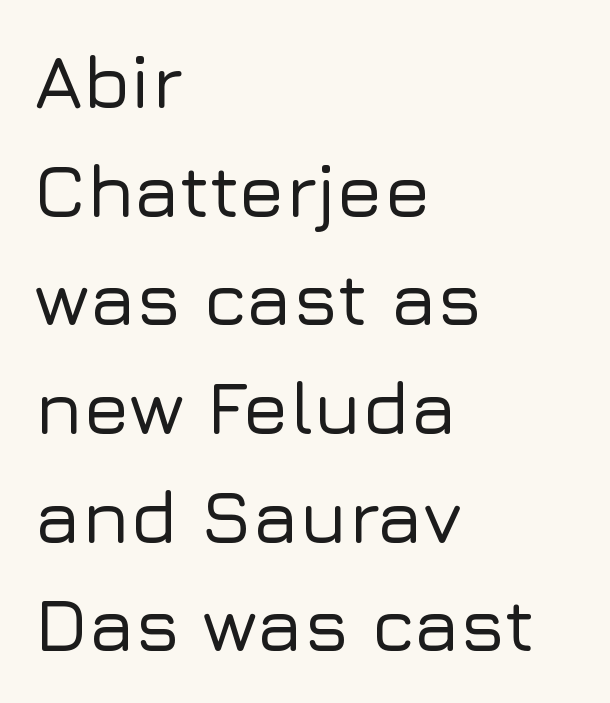
The image shows 76 px sans-serif type, upright; set left-aligned, normal line spacing (1.43x), normal letter spacing, not underlined; low stroke contrast and a medium x-height.
